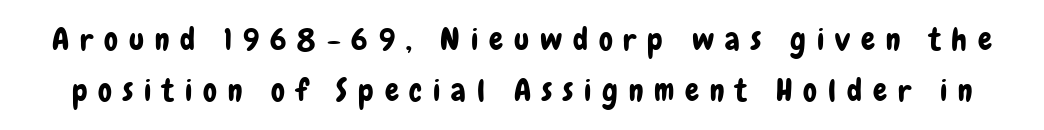
Q: Is the text italic (slanted)? A: No, it is upright.
Q: Is the typeface a serif or a sans-serif typeface? A: Sans-serif.
Q: Is the text underlined? A: No.
Q: Is the spacing between letters normal or unusually wide? A: Unusually wide.
Q: Is the spacing between lines tight, normal or loose? A: Normal.
Q: Width (condensed, normal, or wide)? A: Condensed.
Q: Stroke contrast? A: Low.
Q: x-height? A: Medium.
Q: Monospaced? A: No.
